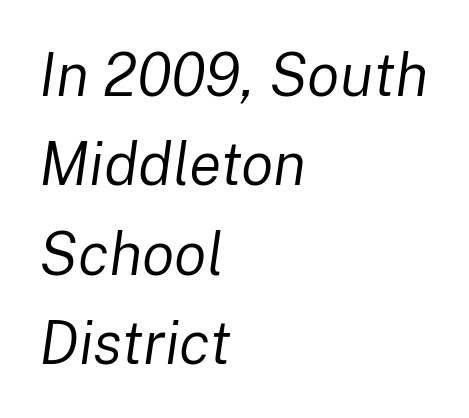
The image shows 60 px regular-weight type, italic (leaning right); set left-aligned, normal line spacing (1.49x), normal letter spacing, not underlined; low stroke contrast and a medium x-height.
